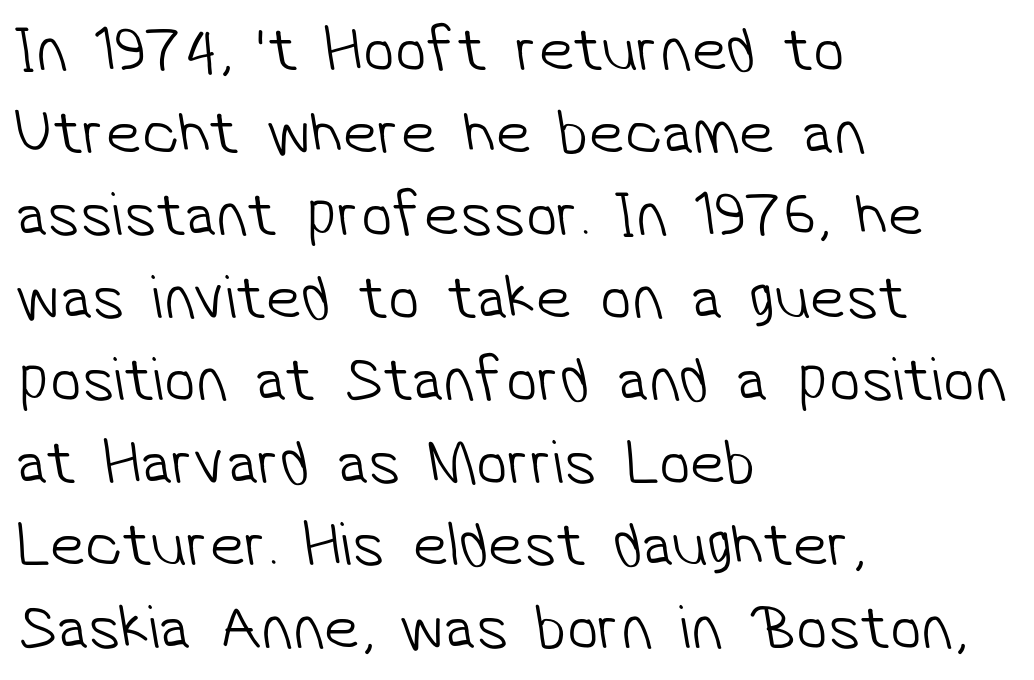
{"serif": "no", "bold": "no", "weight": "light", "width": "normal", "stroke_contrast": "low", "x_height": "medium", "monospaced": "no", "underline": "no", "align": "left", "line_spacing": "normal", "line_spacing_ratio": 1.31, "letter_spacing": "normal", "letter_spacing_em": 0.0, "glyph_px": 63}
